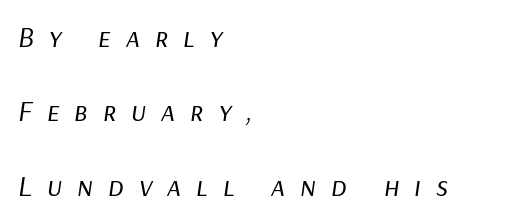
Q: Is the text bold? A: No.
Q: Is the text italic (slanted)? A: Yes, it leans right by about 9 degrees.
Q: Is the text underlined? A: No.
Q: How is the paragraph aligned? A: Left-aligned.
Q: Is the spacing between letters normal or unusually wide? A: Unusually wide.
Q: Is the spacing between lines tight, normal or loose? A: Loose.
Q: Width (condensed, normal, or wide)? A: Normal.
Q: Stroke contrast? A: Low.
Q: x-height? A: Medium.
Q: Monospaced? A: No.
